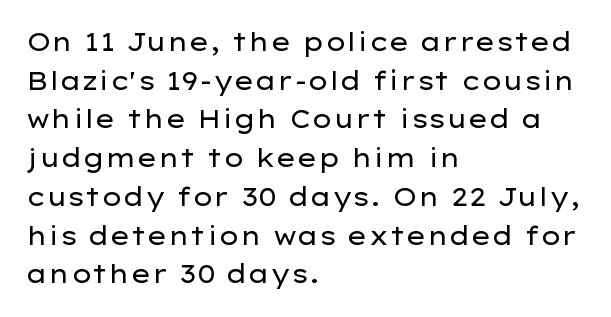
{"italic": "no", "bold": "no", "underline": "no", "align": "left", "line_spacing": "normal", "line_spacing_ratio": 1.55, "letter_spacing": "normal", "letter_spacing_em": 0.0, "glyph_px": 25}
